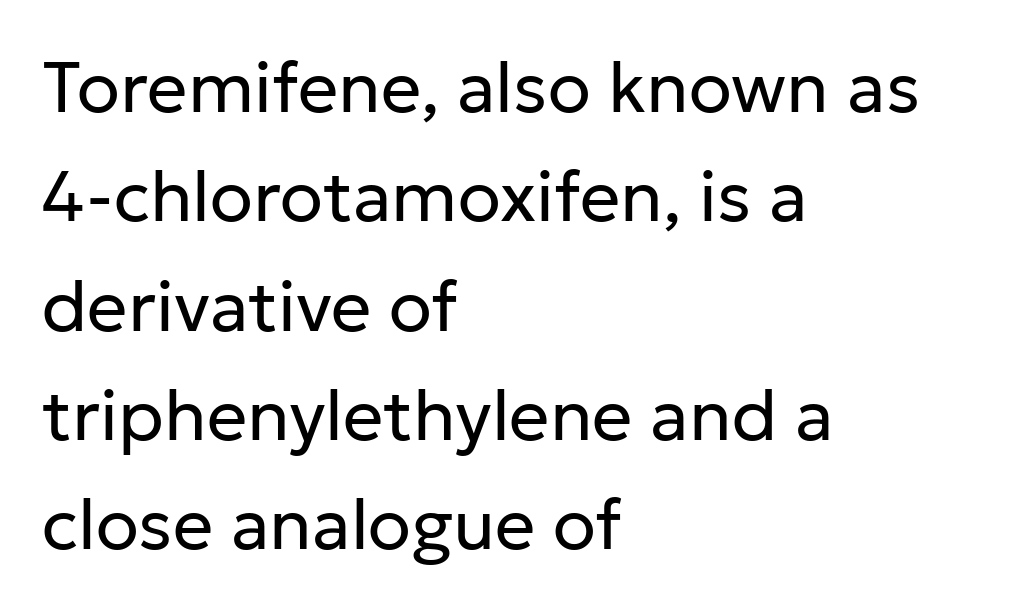
The image shows 71 px regular-weight sans-serif type, upright; set left-aligned, normal line spacing (1.54x), normal letter spacing, not underlined; low stroke contrast and a medium x-height.
